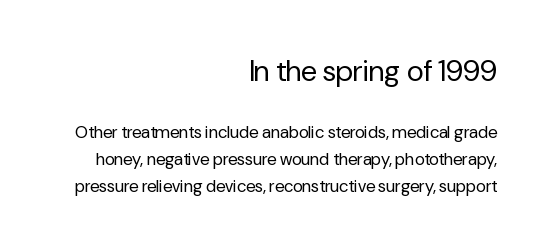
Weight class: somewhere from thin through regular. Is this a fixed-width face? No — the glyphs have proportional, varying widths. Ordinary non-slanted type is in use. Just letters on the line, the space beneath them empty. The rendering anchors every line to the right-hand side. Reading down the column, the eye jumps a familiar distance to each next line.
